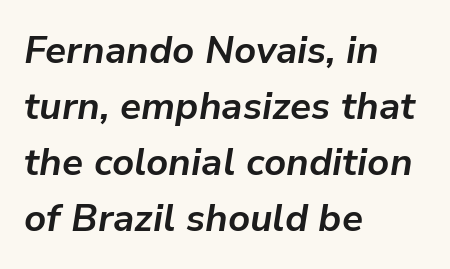
{"italic": "yes", "lean": "right", "slant_degrees": 9, "bold": "yes", "weight": "bold", "width": "normal", "stroke_contrast": "low", "x_height": "medium", "monospaced": "no", "underline": "no", "align": "left", "line_spacing": "normal", "line_spacing_ratio": 1.47, "letter_spacing": "normal", "letter_spacing_em": 0.0, "glyph_px": 38}
